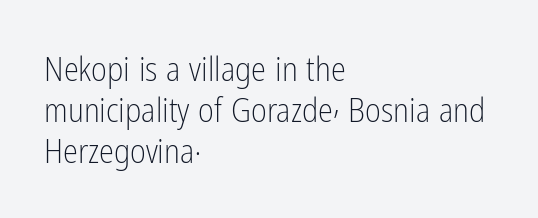
{"serif": "no", "italic": "no", "bold": "no", "weight": "light", "width": "condensed", "stroke_contrast": "low", "x_height": "medium", "monospaced": "no", "underline": "no", "align": "left", "line_spacing_ratio": 1.21, "letter_spacing": "normal", "letter_spacing_em": 0.0, "glyph_px": 34}
